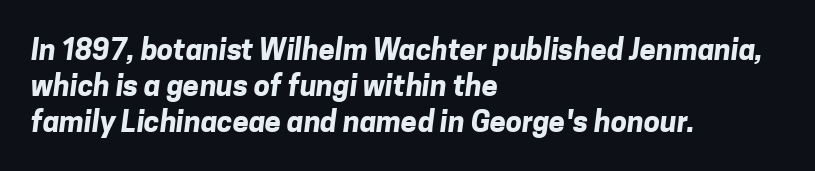
Q: Is the text bold? A: Yes.
Q: Is the typeface a serif or a sans-serif typeface? A: Sans-serif.
Q: Is the text underlined? A: No.
Q: How is the paragraph aligned? A: Left-aligned.
Q: Is the spacing between letters normal or unusually wide? A: Normal.
Q: Width (condensed, normal, or wide)? A: Normal.
Q: Stroke contrast? A: Low.
Q: x-height? A: Medium.
Q: Monospaced? A: No.
